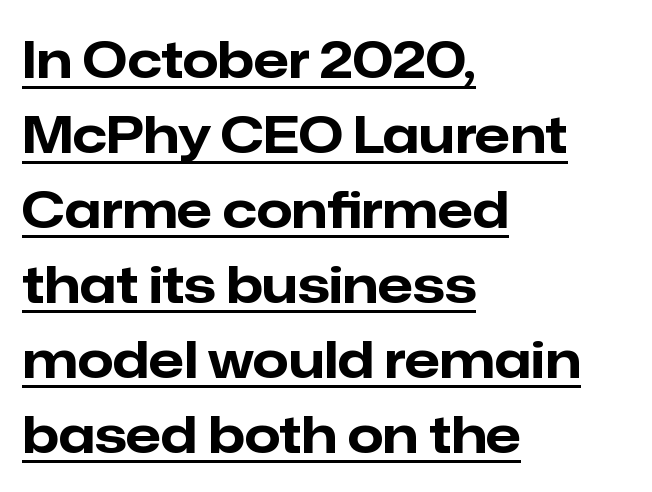
Q: Is the text bold? A: Yes.
Q: Is the text italic (slanted)? A: No, it is upright.
Q: Is the typeface a serif or a sans-serif typeface? A: Sans-serif.
Q: Is the text underlined? A: Yes.
Q: How is the paragraph aligned? A: Left-aligned.
Q: Is the spacing between letters normal or unusually wide? A: Normal.
Q: Is the spacing between lines tight, normal or loose? A: Normal.
Q: Width (condensed, normal, or wide)? A: Normal.
Q: Stroke contrast? A: Low.
Q: x-height? A: Medium.
Q: Monospaced? A: No.
